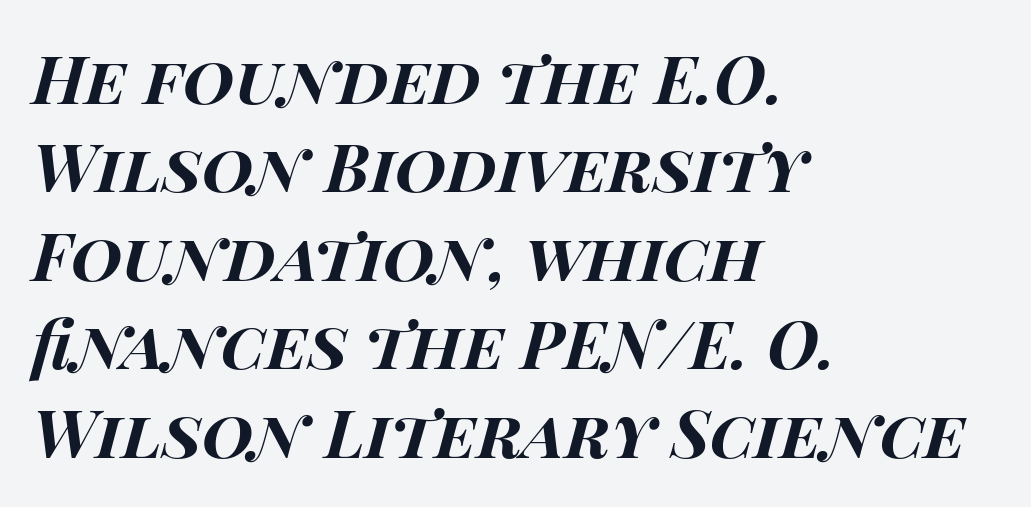
Q: Is the text bold? A: Yes.
Q: Is the text italic (slanted)? A: Yes, it leans right by about 14 degrees.
Q: Is the text underlined? A: No.
Q: How is the paragraph aligned? A: Left-aligned.
Q: Is the spacing between letters normal or unusually wide? A: Normal.
Q: Is the spacing between lines tight, normal or loose? A: Normal.
Q: Width (condensed, normal, or wide)? A: Wide.
Q: Stroke contrast? A: High.
Q: x-height? A: Large.
Q: Monospaced? A: No.
